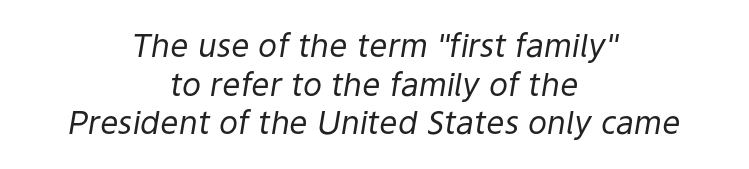
The image shows 32 px regular-weight type, italic (leaning right); set centered, line spacing 1.21x, normal letter spacing, not underlined; low stroke contrast and a medium x-height.
